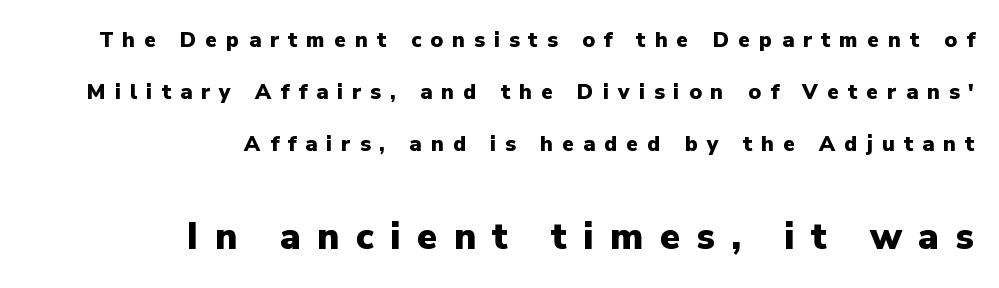
A roman cut, with each character standing at attention. Classification — sans serif. This layout puts the modest block above and the oversized block below. Airy leading.
